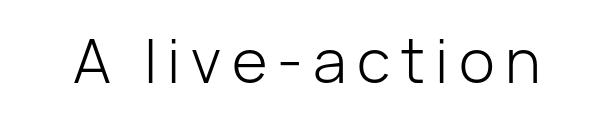
Posture: straight, roman, zero tilt. These lines are rendered in a variable-pitch font. Bold? No — there's no thickening of the strokes. Rule under the text: the space is simply empty. What kind of face is this? One without serifs — a sans.
